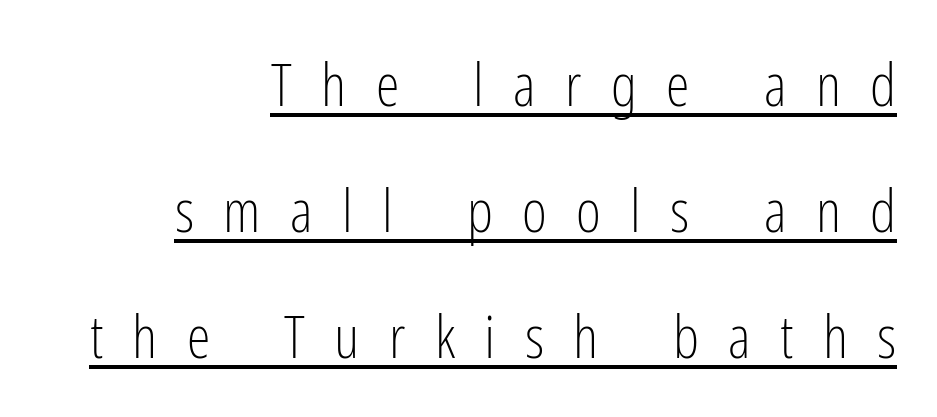
The font sits on the lighter half of the weight spectrum, regular included. Notice the wide empty band between every row — that's loose leading. Note the varied advance widths — an 'i' is clearly narrower than an 'm'. Observe the wide spacing: letters keep a clear distance from each other.
